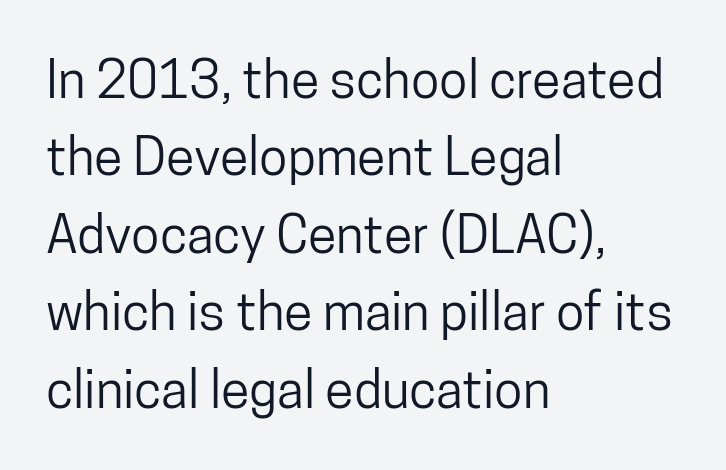
{"serif": "no", "italic": "no", "width": "condensed", "stroke_contrast": "low", "x_height": "medium", "monospaced": "no", "underline": "no", "align": "left", "line_spacing": "normal", "line_spacing_ratio": 1.49, "letter_spacing": "normal", "letter_spacing_em": 0.0, "glyph_px": 52}
